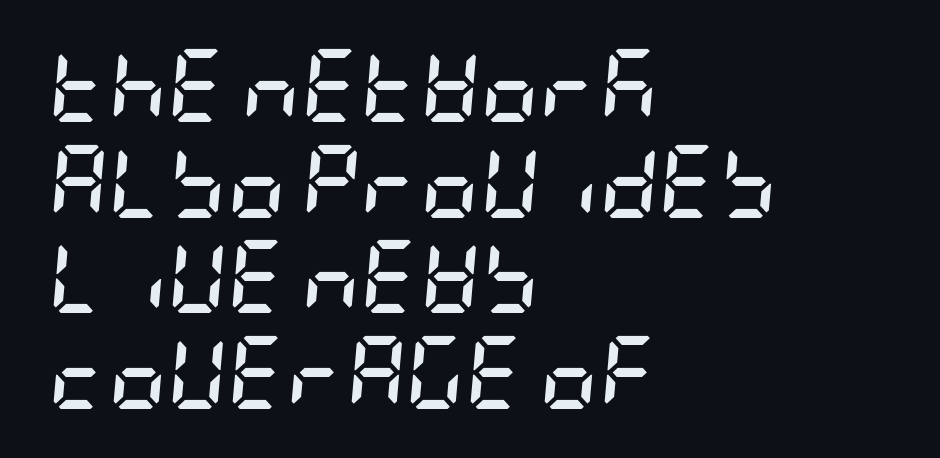
Notice how the passage keeps a crisp vertical edge on the left only. Look at the stroke-to-counter ratio: heavy, a bold. Regular leading. Italic? Definitely — the glyphs are oblique.
